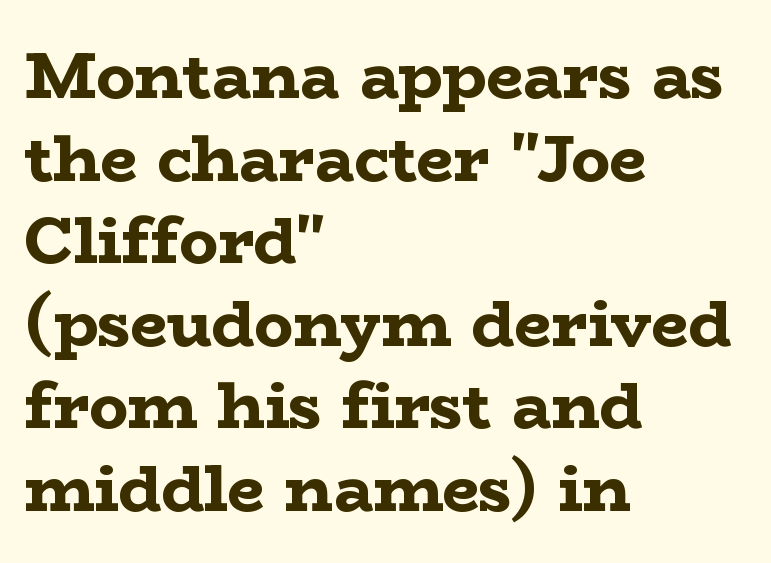
{"serif": "yes", "italic": "no", "bold": "yes", "weight": "bold", "width": "wide", "stroke_contrast": "low", "x_height": "medium", "monospaced": "no", "underline": "no", "align": "left", "line_spacing": "normal", "line_spacing_ratio": 1.27, "letter_spacing": "normal", "letter_spacing_em": 0.0, "glyph_px": 65}
